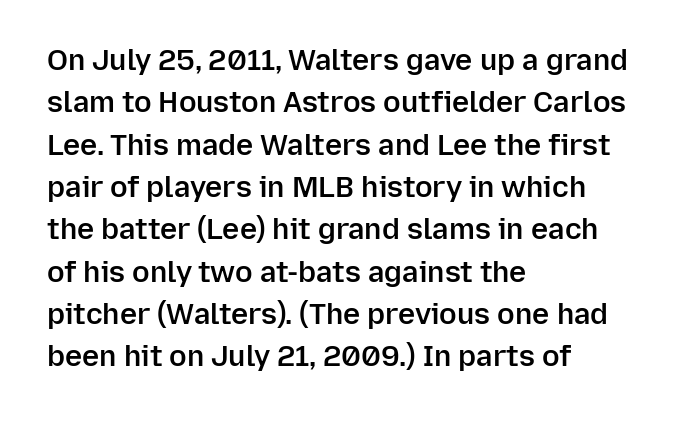
{"serif": "no", "italic": "no", "bold": "semi", "weight": "semibold", "width": "normal", "stroke_contrast": "low", "x_height": "medium", "monospaced": "no", "underline": "no", "align": "left", "line_spacing": "normal", "line_spacing_ratio": 1.46, "letter_spacing": "normal", "letter_spacing_em": 0.0, "glyph_px": 29}
